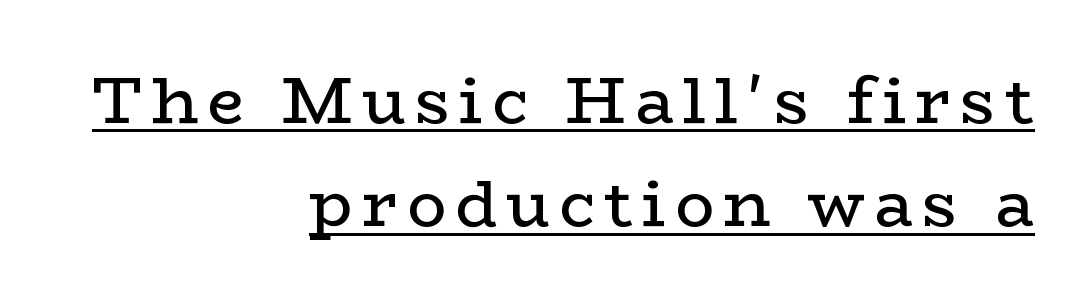
The image shows 65 px regular-weight, wide serif type, upright; set right-aligned, normal line spacing (1.59x), underlined; low stroke contrast and a medium x-height.
